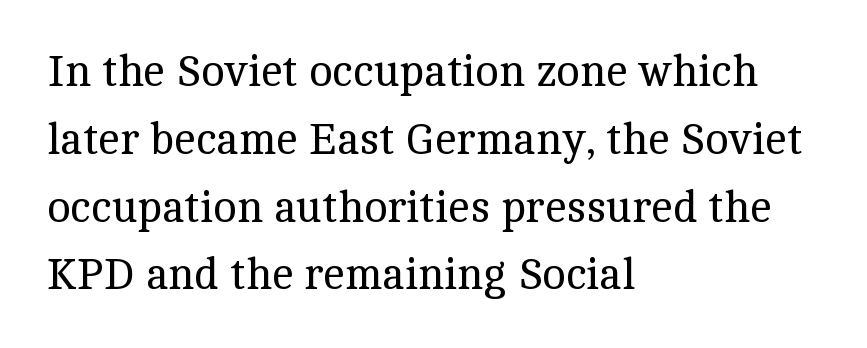
Q: Is the text bold? A: No.
Q: Is the text italic (slanted)? A: No, it is upright.
Q: Is the typeface a serif or a sans-serif typeface? A: Serif.
Q: Is the text underlined? A: No.
Q: How is the paragraph aligned? A: Left-aligned.
Q: Is the spacing between letters normal or unusually wide? A: Normal.
Q: Is the spacing between lines tight, normal or loose? A: Normal.
Q: Width (condensed, normal, or wide)? A: Normal.
Q: x-height? A: Medium.
Q: Monospaced? A: No.
